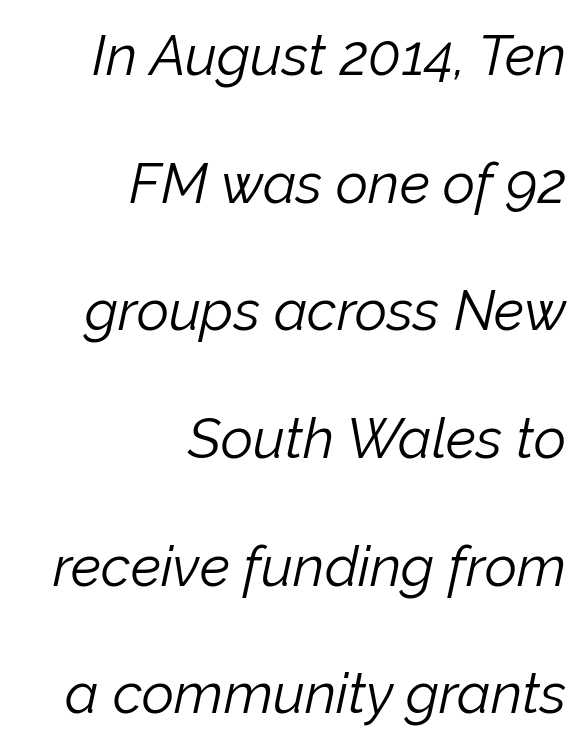
{"italic": "yes", "lean": "right", "slant_degrees": 12, "bold": "no", "weight": "light", "width": "normal", "stroke_contrast": "low", "x_height": "medium", "monospaced": "no", "underline": "no", "align": "right", "line_spacing": "loose", "line_spacing_ratio": 2.28, "letter_spacing": "normal", "letter_spacing_em": 0.0, "glyph_px": 56}
